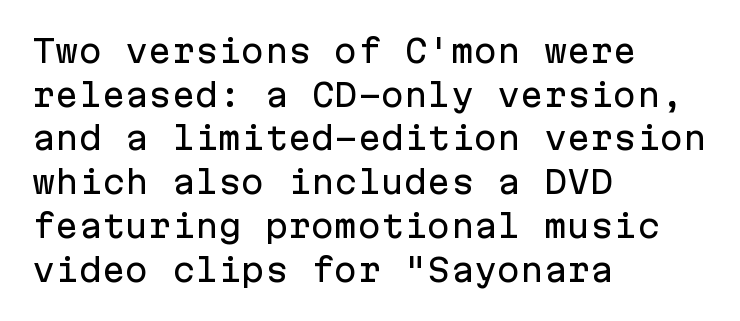
{"serif": "no", "italic": "no", "width": "normal", "stroke_contrast": "low", "x_height": "medium", "monospaced": "yes", "underline": "no", "align": "left", "line_spacing": "normal", "line_spacing_ratio": 1.41, "letter_spacing": "normal", "letter_spacing_em": 0.0, "glyph_px": 31}
